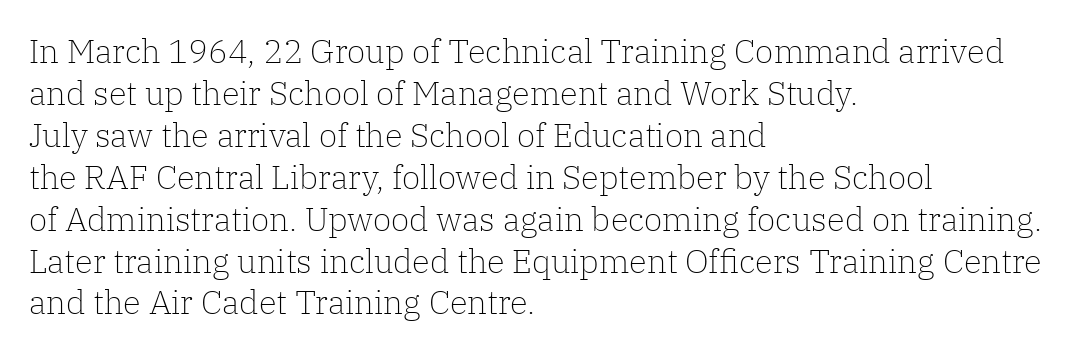
The image shows 33 px light serif type, upright; set left-aligned, normal line spacing (1.27x), normal letter spacing, not underlined; low stroke contrast and a medium x-height.
